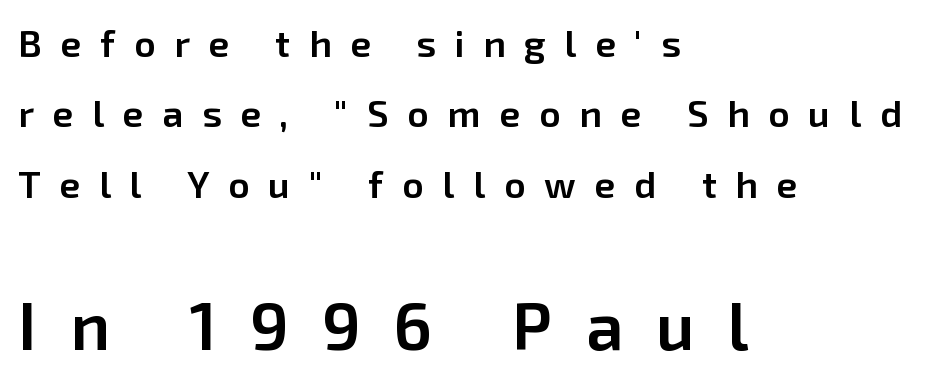
You could not count columns in this text — the font is proportionally spaced. Notice the strokes are somewhat thickened but not fully heavy: this is a semibold. This rendering uses left alignment, leaving the right contour irregular. This is sans-serif lettering, the kind often seen on screens and signage.
